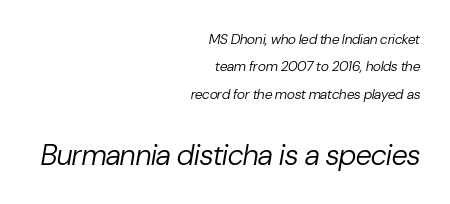
Letters rest on an invisible, unmarked baseline. Does the copy run flush right? Yes — the right margin is perfectly even. Character widths vary here, with narrow letters taking less room than wide ones. Letters have the restrained weight of plain body copy at most. The composition opens small and finishes big.
